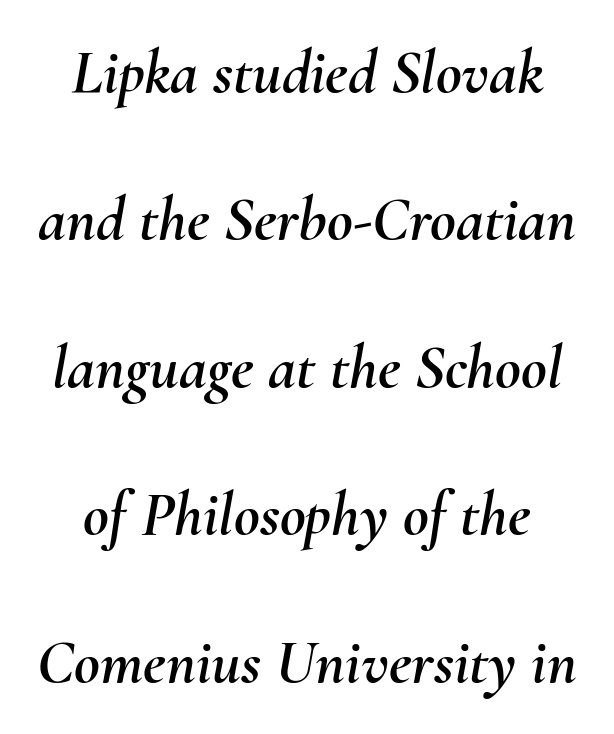
Q: Is the text italic (slanted)? A: Yes, it leans right by about 10 degrees.
Q: Is the text underlined? A: No.
Q: Is the spacing between letters normal or unusually wide? A: Normal.
Q: Is the spacing between lines tight, normal or loose? A: Loose.
Q: Width (condensed, normal, or wide)? A: Normal.
Q: Stroke contrast? A: Medium.
Q: x-height? A: Small.
Q: Monospaced? A: No.
